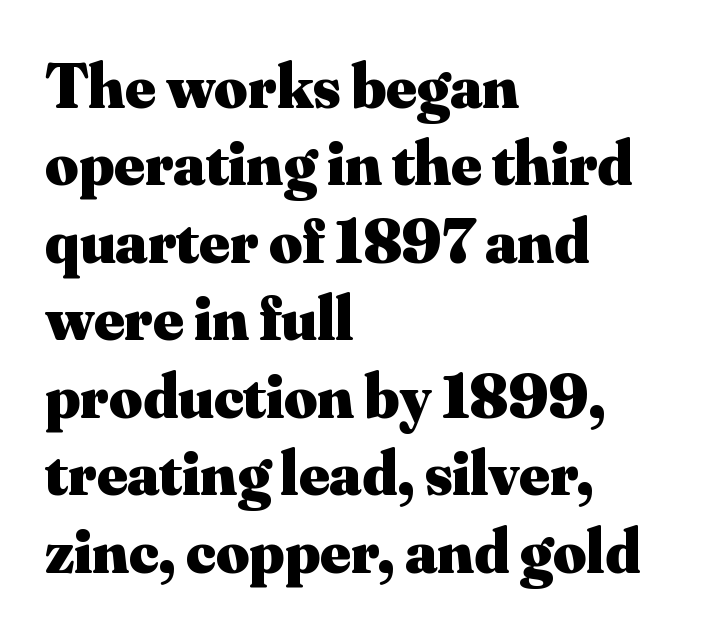
{"serif": "yes", "italic": "no", "bold": "yes", "weight": "heavy", "width": "normal", "stroke_contrast": "medium", "x_height": "small", "monospaced": "no", "underline": "no", "align": "left", "line_spacing_ratio": 1.21, "letter_spacing": "normal", "letter_spacing_em": 0.0, "glyph_px": 64}
